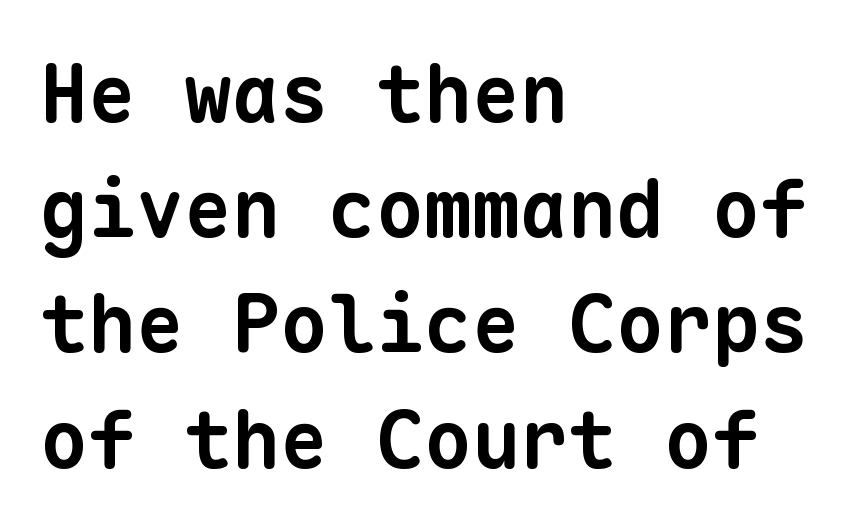
{"serif": "no", "bold": "yes", "weight": "bold", "width": "normal", "stroke_contrast": "low", "x_height": "medium", "monospaced": "yes", "underline": "no", "align": "left", "line_spacing": "normal", "line_spacing_ratio": 1.44, "letter_spacing": "normal", "letter_spacing_em": 0.0, "glyph_px": 80}
